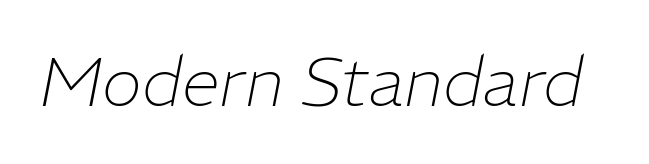
An italicized treatment has been applied to the whole sample. The letters advance in unequal steps, a hallmark of proportional type. Just letters on the line, the space beneath them empty. Think standard paragraph weight, or any step lighter than that. Tracking value appears to be zero — textbook default spacing.
